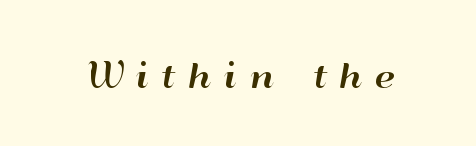
The image shows 33 px wide sans-serif type; set unusually wide letter spacing (+0.38 em), not underlined; high stroke contrast and a small x-height.
